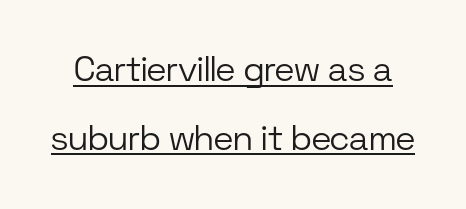
{"serif": "no", "italic": "no", "bold": "no", "weight": "light", "width": "normal", "stroke_contrast": "low", "x_height": "medium", "monospaced": "no", "underline": "yes", "line_spacing": "loose", "line_spacing_ratio": 1.96, "letter_spacing": "normal", "letter_spacing_em": 0.0, "glyph_px": 35}
